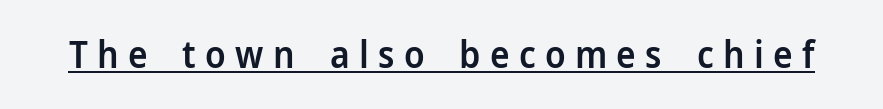
The image shows 37 px semibold sans-serif type, upright; set unusually wide letter spacing (+0.25 em), underlined; low stroke contrast and a medium x-height.
